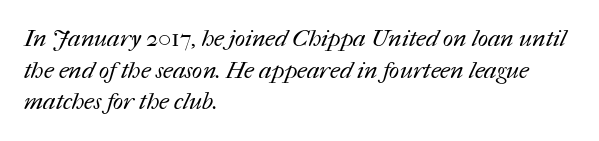
The image shows 24 px text type; set left-aligned, normal line spacing (1.32x), normal letter spacing, not underlined.
